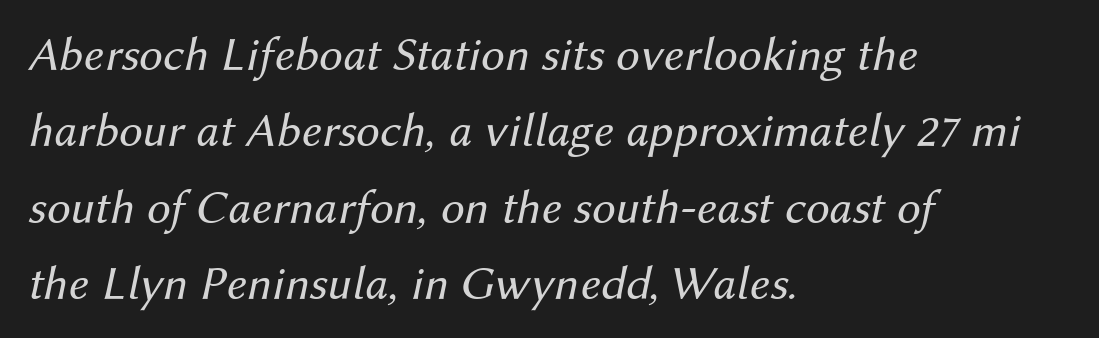
Alignment: flush left. Students, observe: this is what conventionally led text looks like. Is the type heavy? It reads as light-to-regular instead. Caption: standard tracking, unaltered. The passage shown is typed in a proportional face where columns would drift. Lines of text with bare space underneath.
